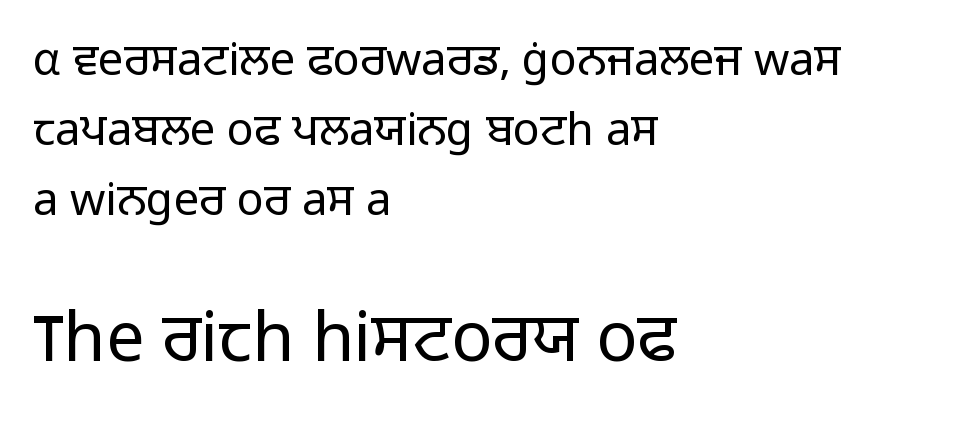
Does the copy run flush right? No — it runs flush left. Words appear dense and cohesive because spacing is normal. The more generous point size was reserved for the lower chunk. Any mark beneath the type? The region is blank. The rendering uses natural spacing where letterforms have individual widths. Leading: standard.
